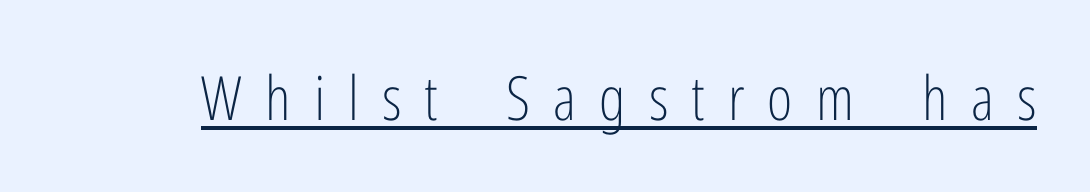
{"serif": "no", "italic": "no", "bold": "no", "weight": "light", "width": "condensed", "stroke_contrast": "low", "x_height": "medium", "monospaced": "no", "underline": "yes", "letter_spacing": "wide", "letter_spacing_em": 0.38, "glyph_px": 61}
